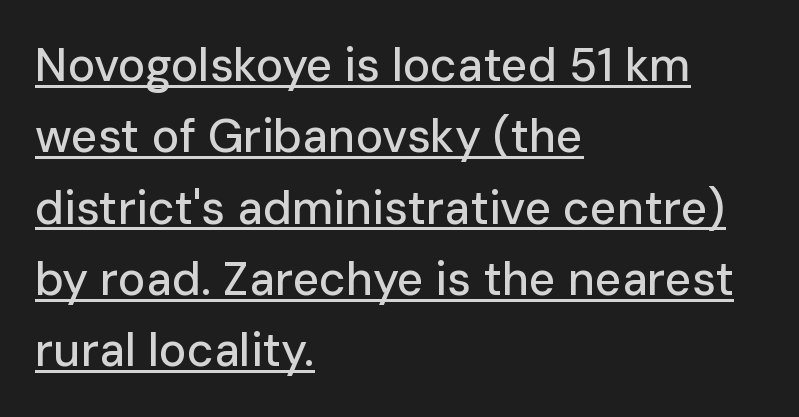
Unlike a traditional serif, this face leaves its strokes unadorned. The text block is weighted toward the left margin, trailing off unevenly rightward. Is there much room between lines? A standard amount, neither cramped nor airy. Rendered with straight, roman letterforms.
